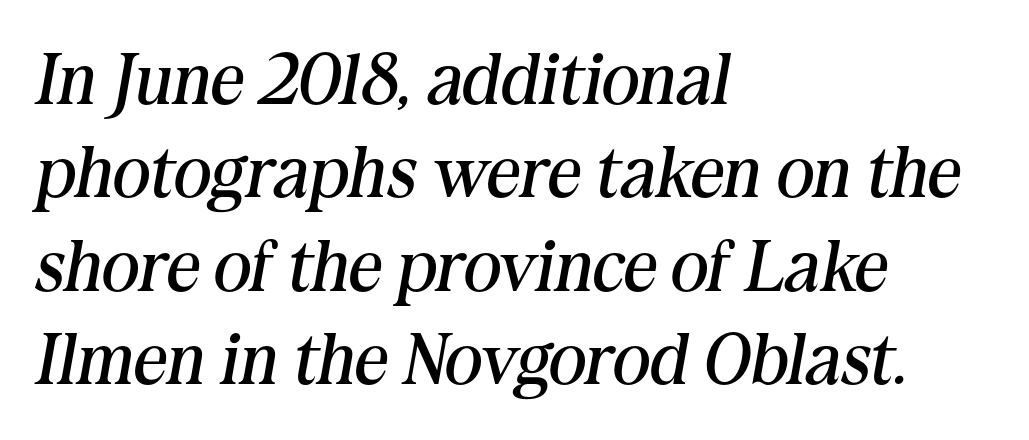
The image shows 73 px regular-weight serif type, italic (leaning right); set left-aligned, normal line spacing (1.28x), normal letter spacing, not underlined; medium stroke contrast and a medium x-height.
